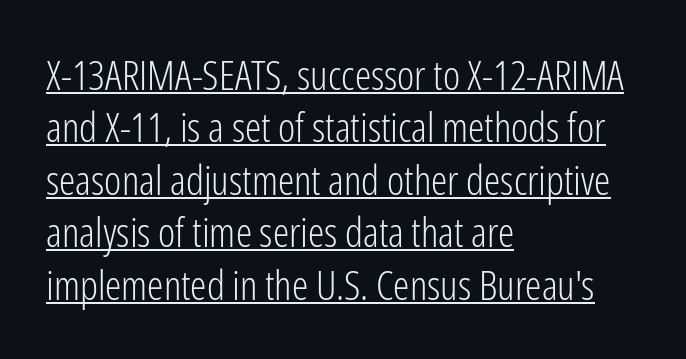
{"serif": "no", "italic": "no", "bold": "no", "weight": "light", "width": "condensed", "stroke_contrast": "low", "x_height": "medium", "monospaced": "no", "underline": "yes", "align": "left", "line_spacing": "normal", "line_spacing_ratio": 1.28, "letter_spacing": "normal", "letter_spacing_em": 0.0, "glyph_px": 41}
